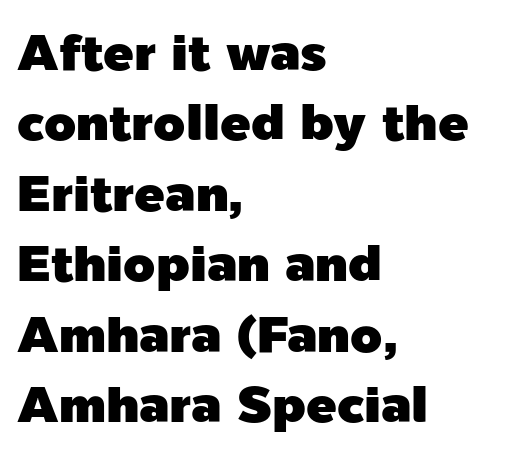
The image shows 51 px sans-serif type, upright; set left-aligned, normal line spacing (1.38x), normal letter spacing, not underlined; a medium x-height.
